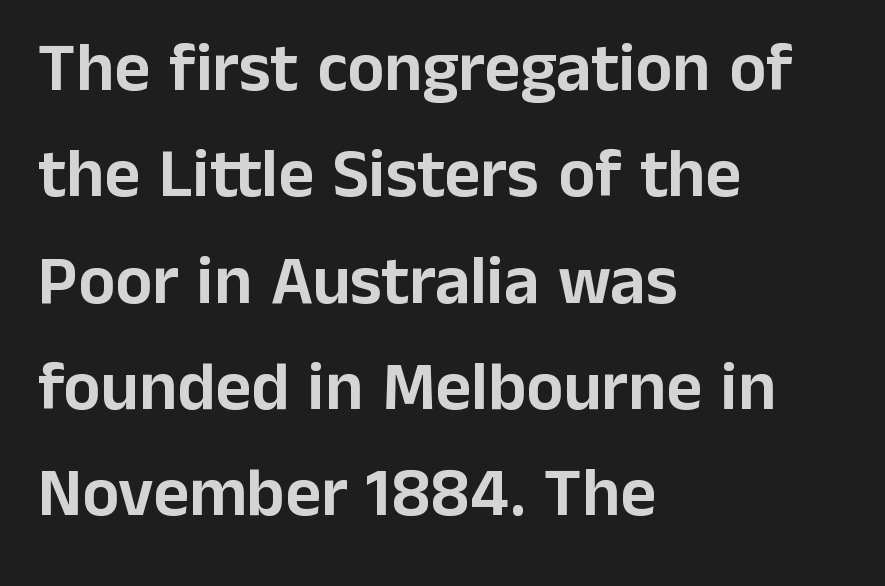
Each row of text sits above clean, open space. Leading matches the norm, producing a regular column. The rendering uses natural spacing where letterforms have individual widths. The rag falls on the right side of this text block. The type family on display is of the sans-serif kind.
